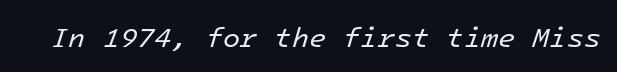
{"italic": "yes", "lean": "right", "slant_degrees": 16, "bold": "no", "weight": "regular", "width": "normal", "stroke_contrast": "low", "x_height": "medium", "monospaced": "yes", "underline": "no", "letter_spacing": "normal", "letter_spacing_em": 0.0, "glyph_px": 28}
